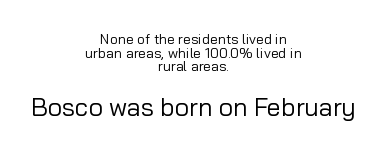
Q: Is the text bold? A: No.
Q: Is the text italic (slanted)? A: No, it is upright.
Q: Is the text underlined? A: No.
Q: How is the paragraph aligned? A: Centered.
Q: Is the spacing between letters normal or unusually wide? A: Normal.
Q: Is the spacing between lines tight, normal or loose? A: Tight.
Q: Which block of text is set in a larger size, the first (top) or the second (bottom)? A: The second (bottom) one.
